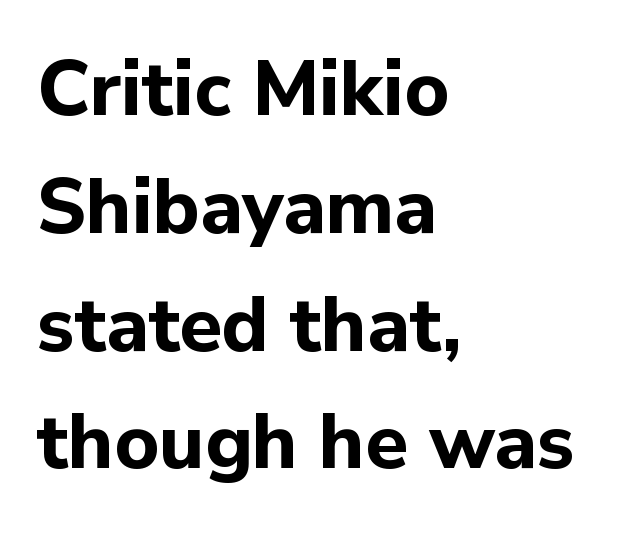
Here the designer chose a conventional face with non-uniform glyph widths. The gaps between neighbouring characters are ordinary and unremarkable. Baseline-to-baseline distance is the conventional proportion of letter height. The zone under the glyphs is completely vacant. Stroke thickness is high; the sample reads as a true bold.
